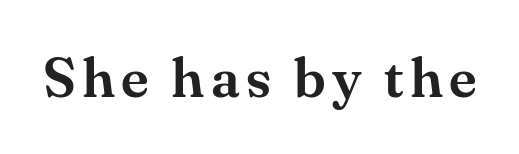
{"serif": "yes", "italic": "no", "width": "normal", "stroke_contrast": "medium", "x_height": "small", "monospaced": "no", "underline": "no", "glyph_px": 56}
